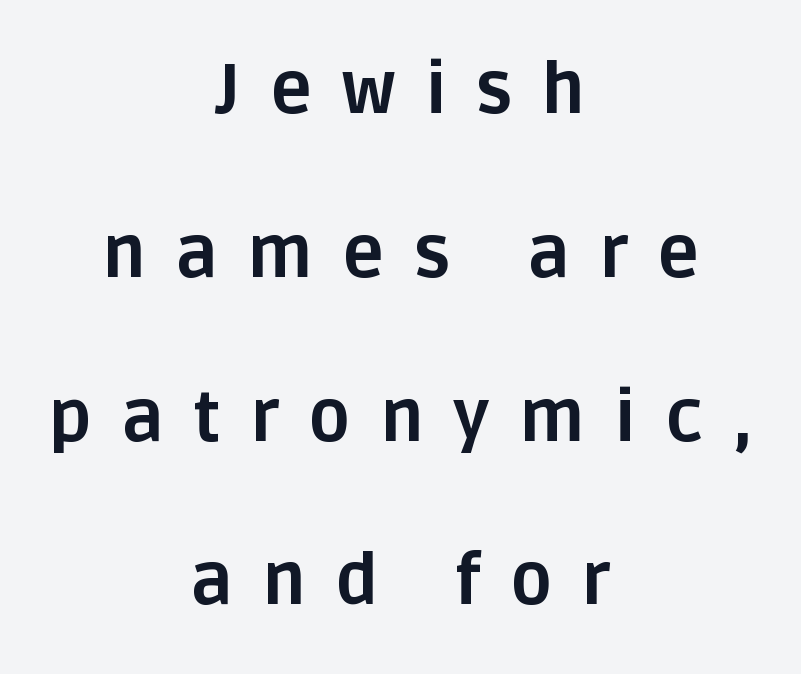
The image shows 70 px bold sans-serif type, upright; set centered, loose line spacing (2.34x), unusually wide letter spacing (+0.42 em), not underlined; low stroke contrast and a large x-height.
